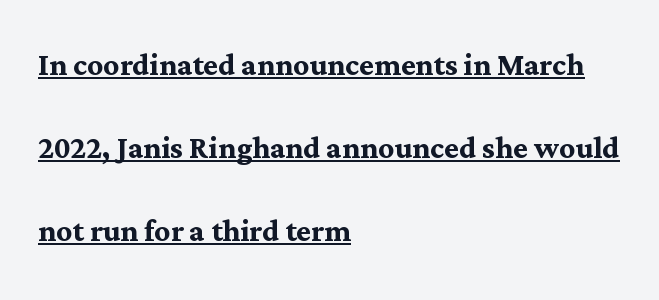
{"serif": "yes", "italic": "no", "bold": "yes", "weight": "semibold", "width": "normal", "stroke_contrast": "medium", "x_height": "medium", "monospaced": "no", "underline": "yes", "align": "left", "line_spacing": "loose", "line_spacing_ratio": 2.13, "letter_spacing": "normal", "letter_spacing_em": 0.0, "glyph_px": 39}
